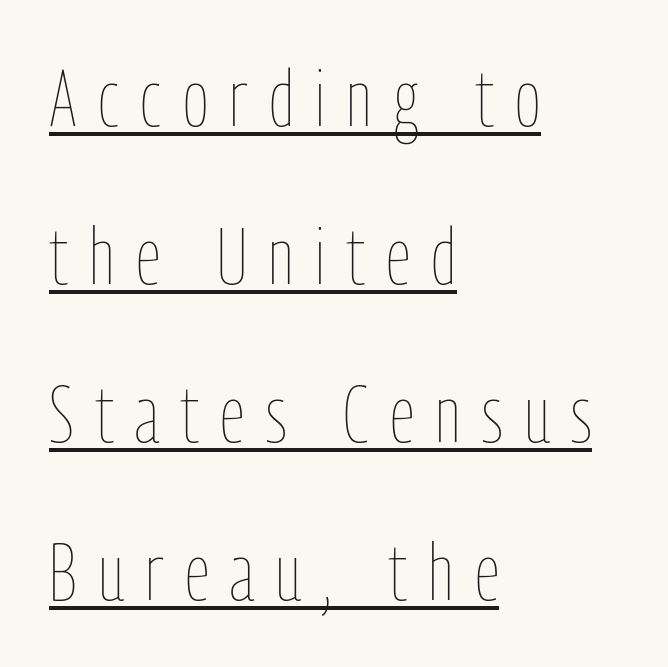
{"italic": "no", "bold": "no", "weight": "thin", "width": "condensed", "stroke_contrast": "low", "x_height": "medium", "monospaced": "no", "underline": "yes", "align": "left", "line_spacing": "loose", "line_spacing_ratio": 2.0, "letter_spacing": "wide", "letter_spacing_em": 0.27, "glyph_px": 79}
